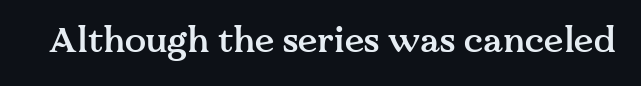
The font is running at a semibold setting, under full bold. These lines are rendered in a variable-pitch font. The string is rendered with underlining switched off. Regarding serifs, this sample has them. How are the letters spaced? Ordinarily, with no added tracking.
